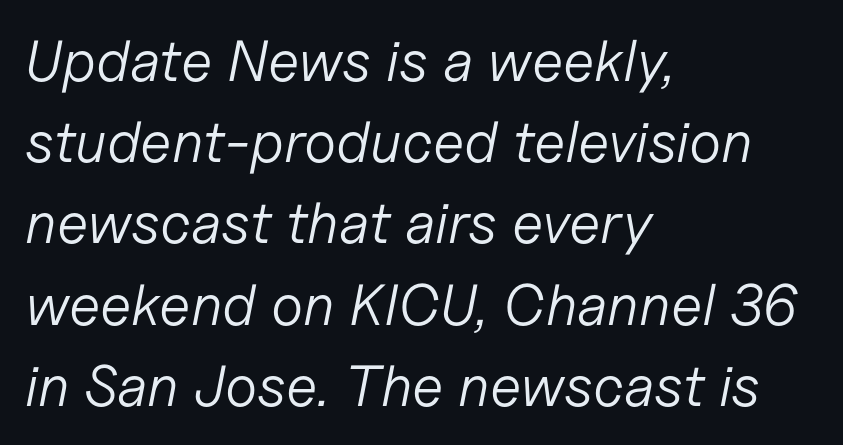
Q: Is the text bold? A: No.
Q: Is the text italic (slanted)? A: Yes, it leans right by about 11 degrees.
Q: Is the text underlined? A: No.
Q: How is the paragraph aligned? A: Left-aligned.
Q: Is the spacing between letters normal or unusually wide? A: Normal.
Q: Is the spacing between lines tight, normal or loose? A: Normal.
Q: Width (condensed, normal, or wide)? A: Normal.
Q: Stroke contrast? A: Low.
Q: x-height? A: Medium.
Q: Monospaced? A: No.
